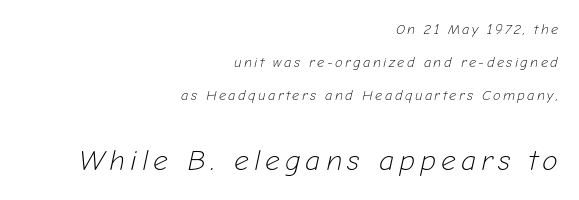
Q: Is the text bold? A: No.
Q: Is the text italic (slanted)? A: Yes, it leans right by about 12 degrees.
Q: Is the text underlined? A: No.
Q: How is the paragraph aligned? A: Right-aligned.
Q: Is the spacing between lines tight, normal or loose? A: Loose.
Q: Which block of text is set in a larger size, the first (top) or the second (bottom)? A: The second (bottom) one.
Q: Width (condensed, normal, or wide)? A: Normal.
Q: Stroke contrast? A: Low.
Q: x-height? A: Medium.
Q: Monospaced? A: No.
